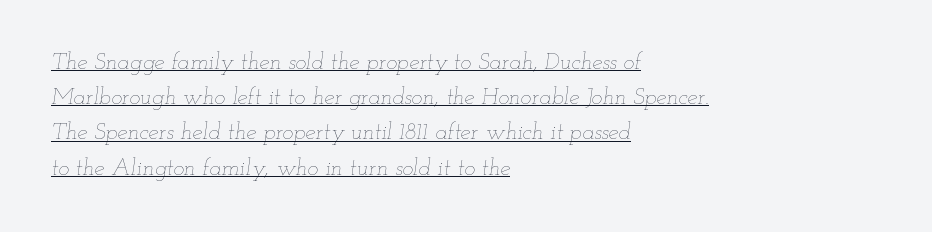
The image shows 23 px text type, italic (leaning right); set left-aligned, normal line spacing (1.53x), normal letter spacing, underlined.
